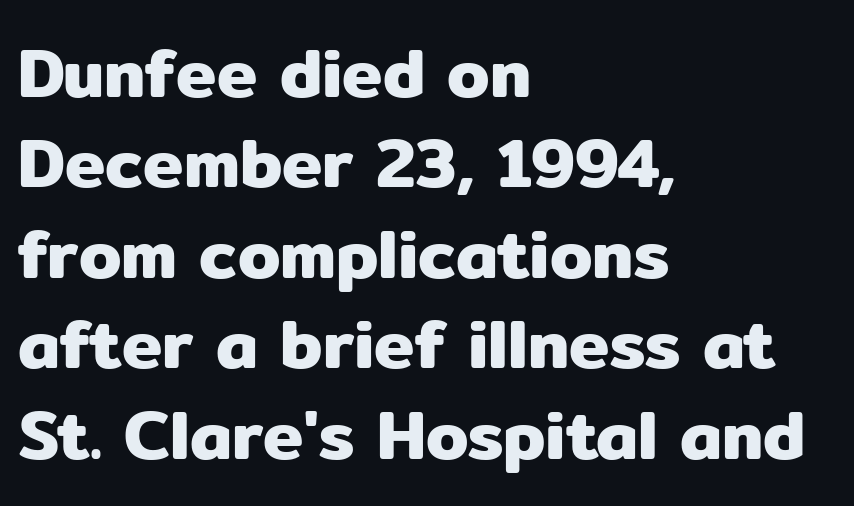
If you drew a ruler down the left edge, every line would touch it. Does the leading feel generous? No, just average. Is this a fixed-width face? No — the glyphs have proportional, varying widths. Only glyphs here, with clear space below each row.
